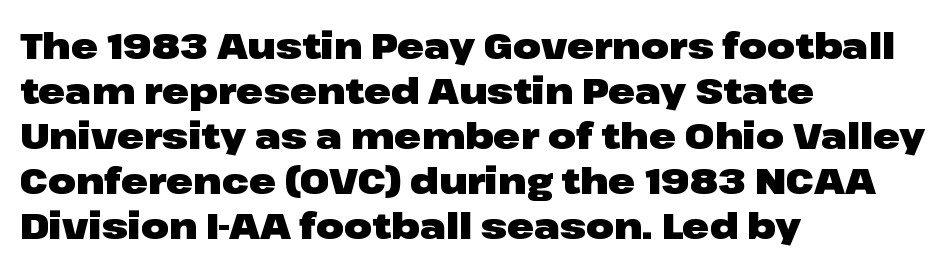
Check under the words: just untouched page. Serif or sans? Sans — the stroke terminals are bare. The passage shown is typed in a proportional face where columns would drift. Strong, thick strokes mark this as bold type.
